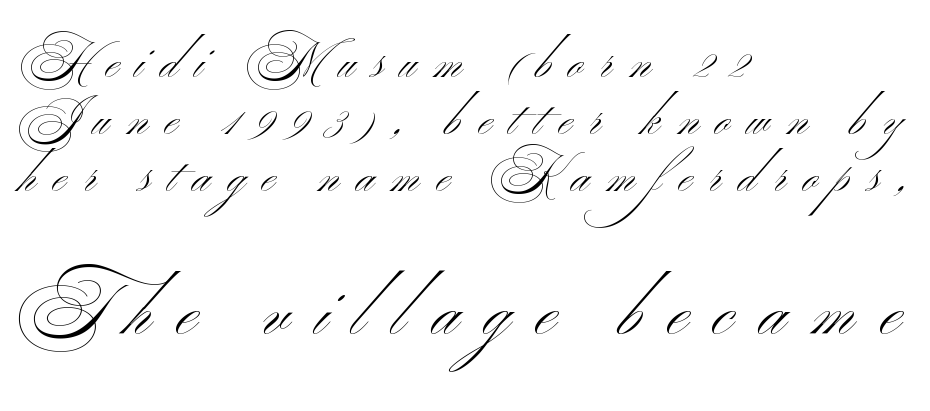
You could only call the tracking loose — the letters float apart. Every row of glyphs begins at an identical x-position on the left. Is this a heavy cut? Hardly; it is regular or lighter. A sans-serif font was chosen for this passage. The following chunk of copy outweighs the initial chunk in type size. Check the space under the baseline: it is left empty.
